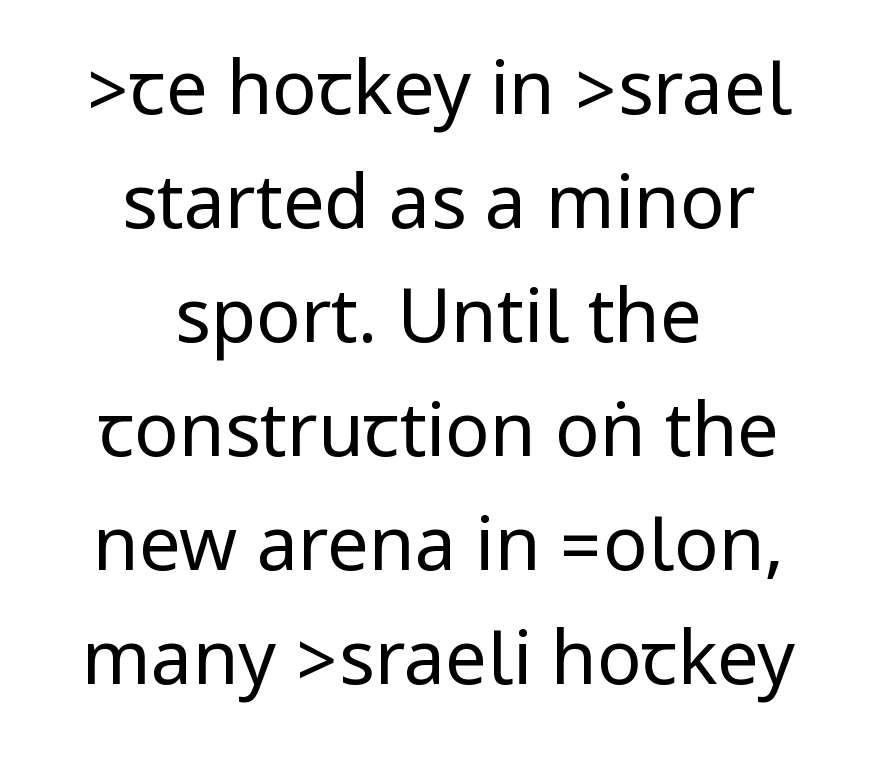
The image shows 74 px regular-weight, condensed sans-serif type, upright; set centered, normal line spacing (1.54x), normal letter spacing, not underlined; low stroke contrast.
